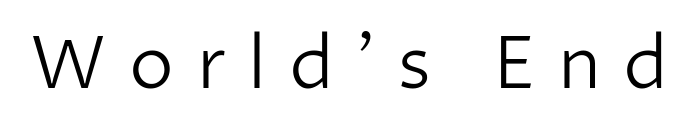
{"serif": "no", "italic": "no", "bold": "no", "weight": "light", "width": "normal", "stroke_contrast": "low", "x_height": "medium", "monospaced": "no", "underline": "no", "letter_spacing": "wide", "letter_spacing_em": 0.31, "glyph_px": 72}
